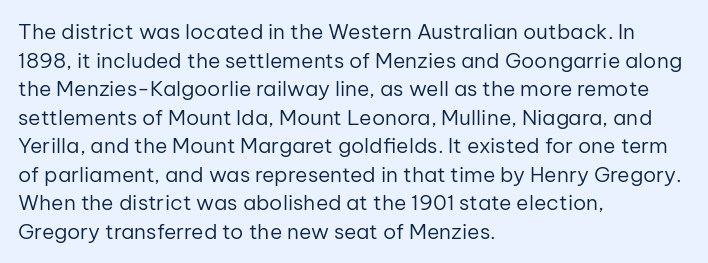
{"italic": "no", "bold": "no", "underline": "no", "align": "left", "line_spacing": "normal", "line_spacing_ratio": 1.36, "letter_spacing": "normal", "letter_spacing_em": 0.0, "glyph_px": 21}
